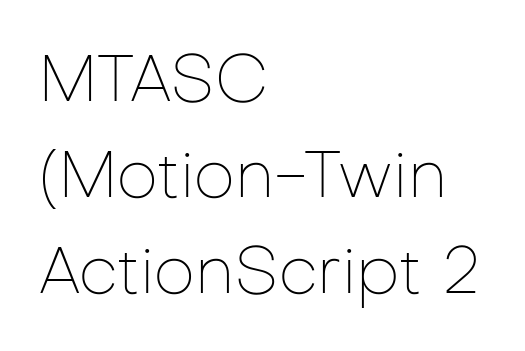
{"serif": "no", "italic": "no", "bold": "no", "weight": "thin", "width": "normal", "stroke_contrast": "low", "x_height": "medium", "monospaced": "no", "underline": "no", "align": "left", "line_spacing": "normal", "line_spacing_ratio": 1.48, "letter_spacing": "normal", "letter_spacing_em": 0.0, "glyph_px": 65}
